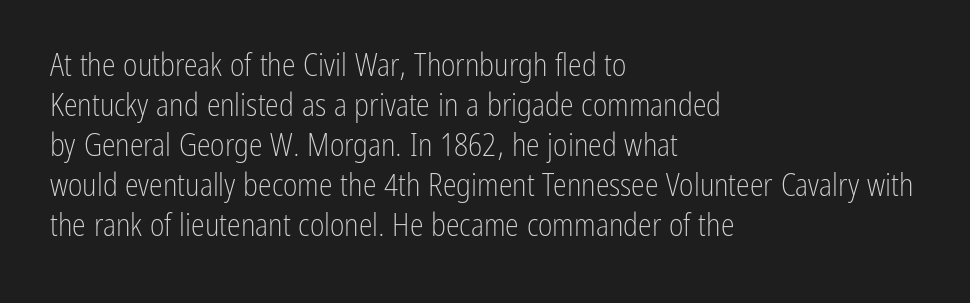
{"serif": "no", "italic": "no", "bold": "no", "weight": "light", "width": "condensed", "stroke_contrast": "low", "x_height": "medium", "monospaced": "no", "underline": "no", "align": "left", "line_spacing": "normal", "line_spacing_ratio": 1.29, "letter_spacing": "normal", "letter_spacing_em": 0.0, "glyph_px": 31}
